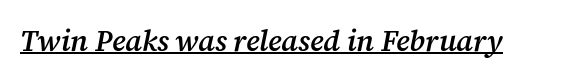
The image shows 29 px semibold serif type, italic (leaning right); set normal letter spacing, underlined; medium stroke contrast and a medium x-height.
